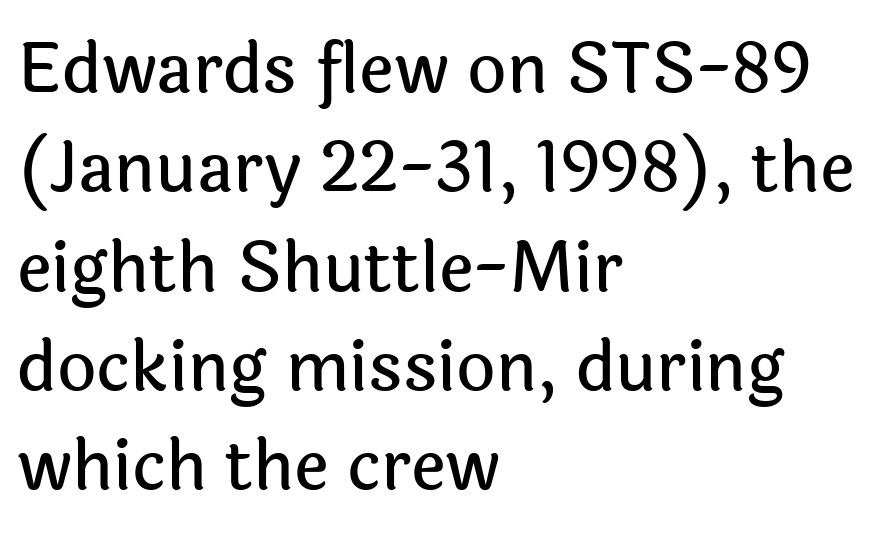
The image shows 68 px sans-serif type, upright; set left-aligned, normal line spacing (1.46x), normal letter spacing, not underlined; a medium x-height.
